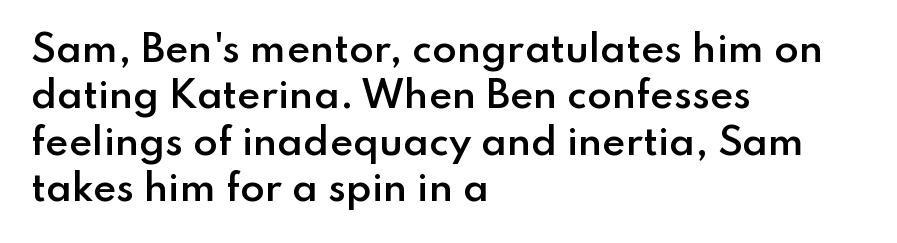
The image shows 36 px semibold sans-serif type, upright; set left-aligned, normal line spacing (1.29x), normal letter spacing, not underlined; low stroke contrast and a small x-height.
